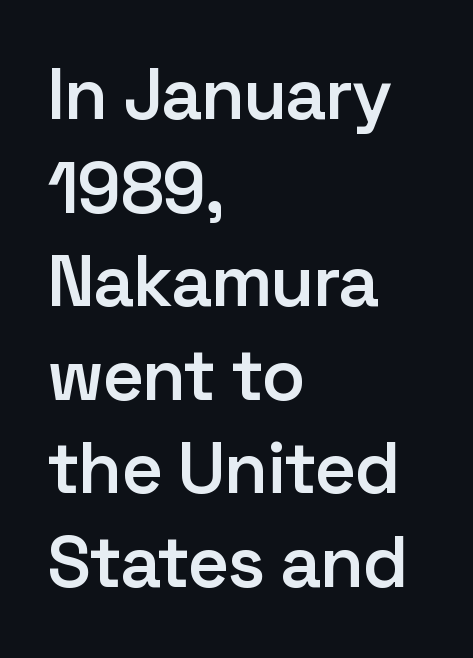
{"serif": "no", "italic": "no", "bold": "semi", "weight": "semibold", "width": "normal", "stroke_contrast": "low", "x_height": "medium", "monospaced": "no", "underline": "no", "align": "left", "line_spacing": "normal", "line_spacing_ratio": 1.3, "letter_spacing": "normal", "letter_spacing_em": 0.0, "glyph_px": 72}
